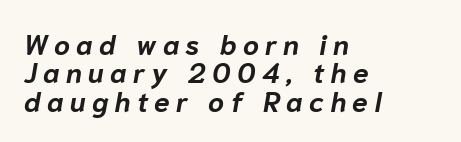
The image shows 28 px bold type, italic (leaning right); set left-aligned, tight line spacing (1.01x), unusually wide letter spacing (+0.23 em), not underlined; low stroke contrast and a medium x-height.
